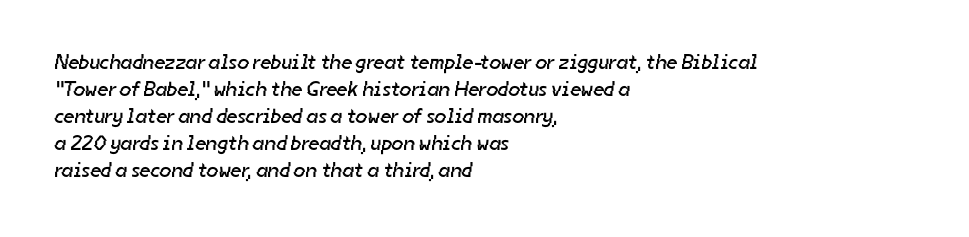
The image shows 21 px text type; set left-aligned, normal line spacing (1.29x), normal letter spacing, not underlined.
